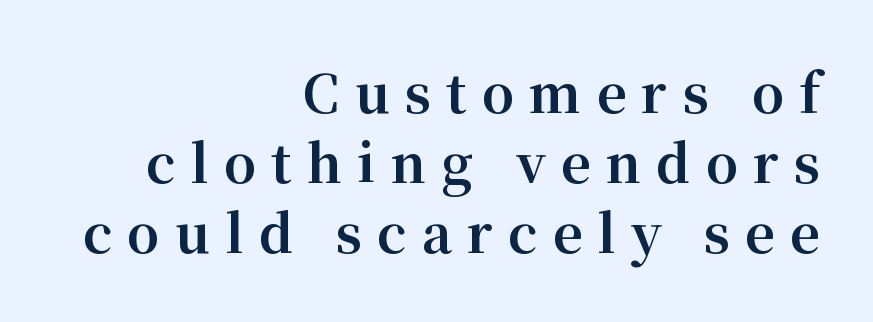
A typesetter would call this proportional, since set widths differ per character. Do the letters lean? They stand straight. How heavy is the stroke? Heavy — this is a bold. Nobody drew a line under any word here.
